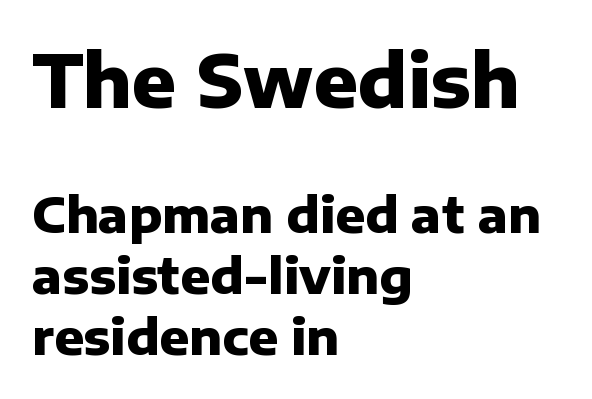
Q: Is the text bold? A: Yes.
Q: Is the text italic (slanted)? A: No, it is upright.
Q: Is the typeface a serif or a sans-serif typeface? A: Sans-serif.
Q: Is the text underlined? A: No.
Q: How is the paragraph aligned? A: Left-aligned.
Q: Is the spacing between letters normal or unusually wide? A: Normal.
Q: Is the spacing between lines tight, normal or loose? A: Normal.
Q: Which block of text is set in a larger size, the first (top) or the second (bottom)? A: The first (top) one.
Q: Width (condensed, normal, or wide)? A: Normal.
Q: Stroke contrast? A: Low.
Q: x-height? A: Medium.
Q: Monospaced? A: No.
